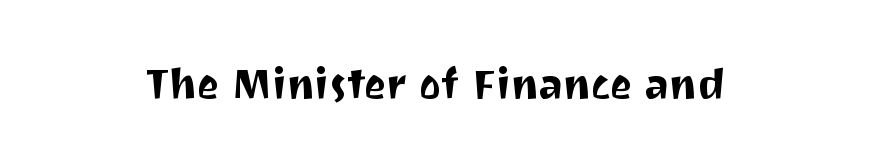
The image shows 42 px sans-serif type, upright; set normal letter spacing, not underlined; medium stroke contrast and a medium x-height.
